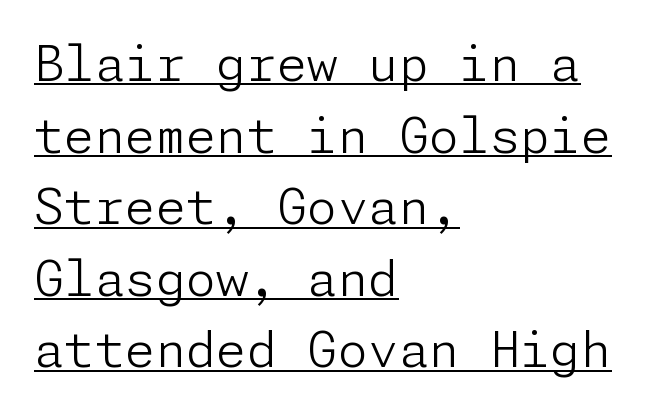
The image shows 49 px light sans-serif type, upright; set left-aligned, normal line spacing (1.46x), normal letter spacing, underlined; low stroke contrast and a medium x-height.
